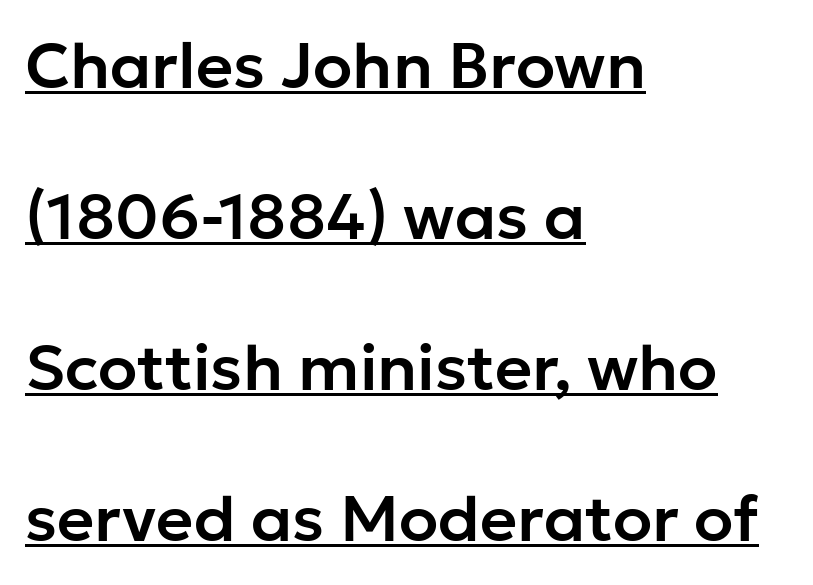
The space between consecutive lines is lavish. Spacing verdict: proportional, widths tailored to each character. Observe the ordinary spacing: letters are neighbours, not strangers. Posture: vertical. In designer terms, the underline attribute is active on this setting. The glyphs in this specimen are sans serif.
